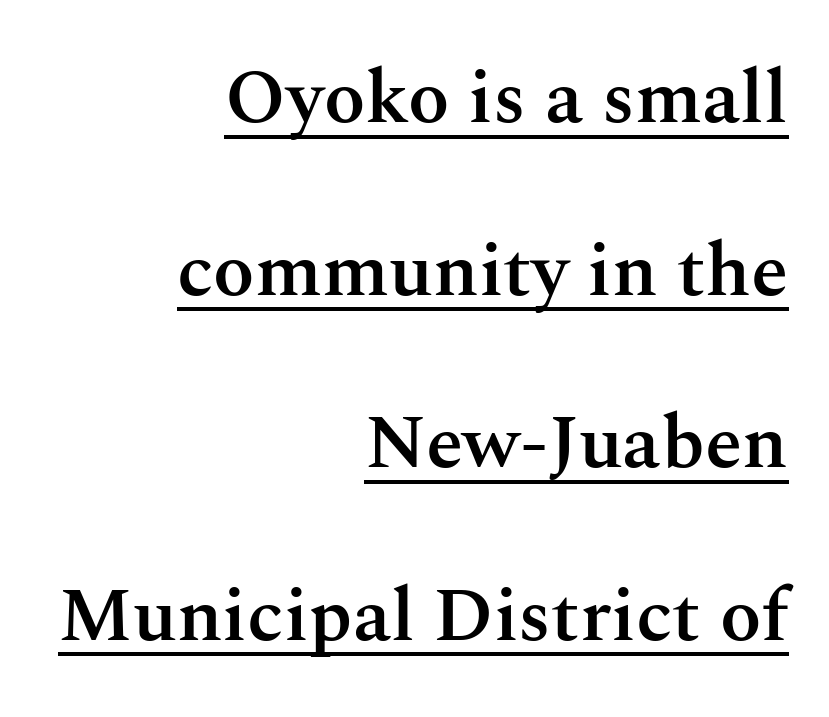
{"serif": "yes", "italic": "no", "bold": "semi", "weight": "semibold", "width": "normal", "stroke_contrast": "medium", "x_height": "medium", "monospaced": "no", "underline": "yes", "align": "right", "line_spacing": "loose", "line_spacing_ratio": 2.27, "letter_spacing": "normal", "letter_spacing_em": 0.0, "glyph_px": 76}
